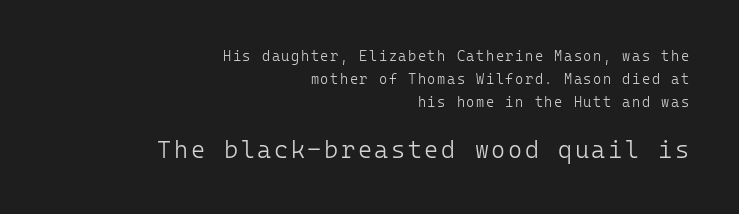
{"italic": "no", "bold": "no", "underline": "no", "align": "right", "line_spacing": "normal", "line_spacing_ratio": 1.66, "larger_block": "second", "size_ratio": 1.71, "glyph_px": 24}
